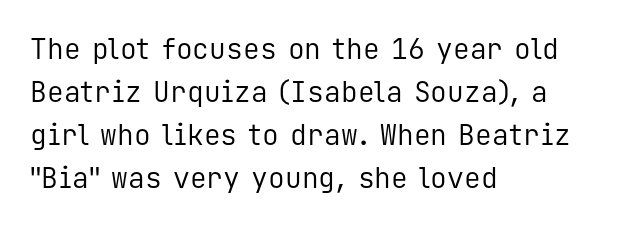
{"serif": "no", "italic": "no", "bold": "no", "weight": "regular", "width": "normal", "stroke_contrast": "low", "x_height": "medium", "monospaced": "yes", "underline": "no", "align": "left", "line_spacing": "normal", "line_spacing_ratio": 1.54, "letter_spacing": "normal", "letter_spacing_em": 0.0, "glyph_px": 28}
